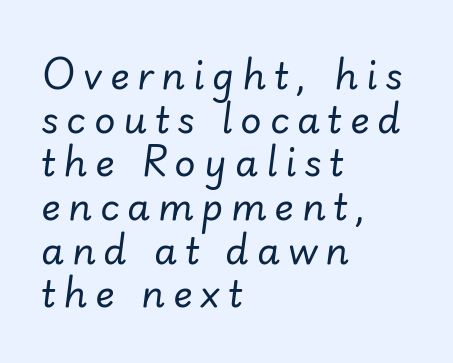
The text block is weighted toward the left margin, trailing off unevenly rightward. Note the varied advance widths — an 'i' is clearly narrower than an 'm'. These lines have a slow, spaced-out rhythm from letter to letter. Stroke thickness stays within the range of a standard reading face or lighter.
